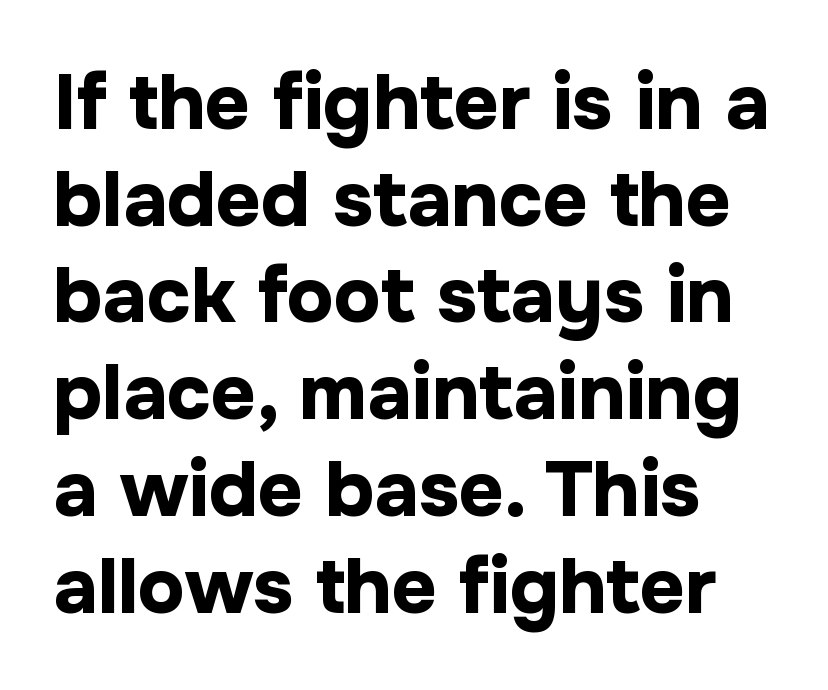
{"serif": "no", "italic": "no", "bold": "yes", "weight": "bold", "width": "normal", "stroke_contrast": "low", "x_height": "medium", "monospaced": "no", "underline": "no", "align": "left", "line_spacing_ratio": 1.24, "letter_spacing": "normal", "letter_spacing_em": 0.0, "glyph_px": 78}
